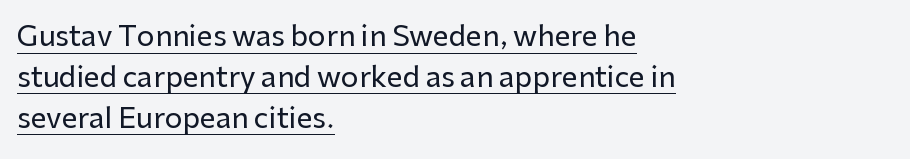
This rendering leaves character spacing at its baseline value. Is there any slant? The stems are plumb. Character widths vary here, with narrow letters taking less room than wide ones. All the whitespace from short lines collects on the right.
